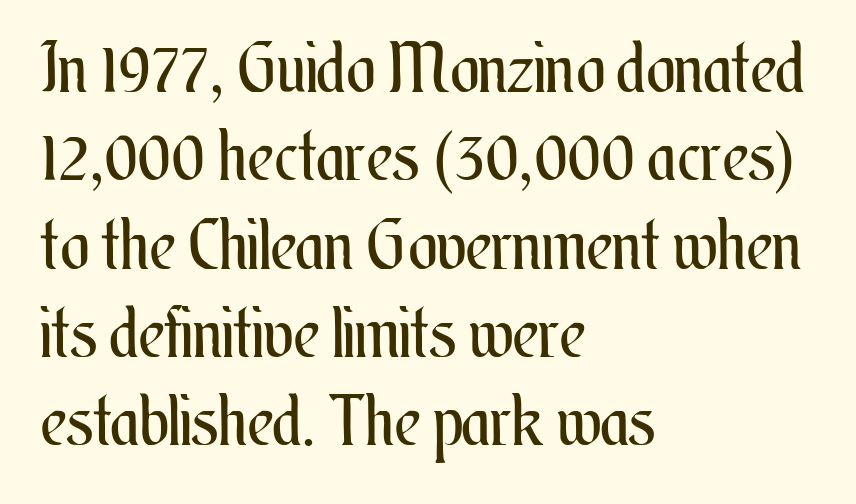
{"italic": "no", "bold": "no", "weight": "regular", "width": "condensed", "stroke_contrast": "medium", "x_height": "small", "monospaced": "no", "underline": "no", "align": "left", "line_spacing": "normal", "line_spacing_ratio": 1.28, "letter_spacing": "normal", "letter_spacing_em": 0.0, "glyph_px": 69}
